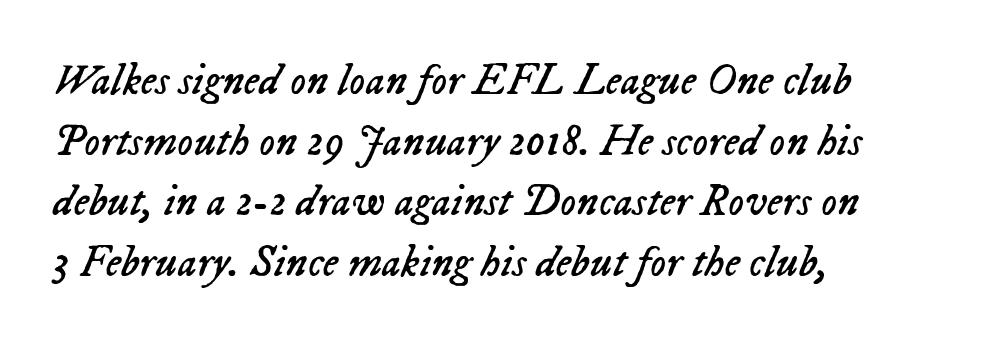
{"italic": "yes", "lean": "right", "slant_degrees": 23, "bold": "no", "weight": "regular", "width": "normal", "stroke_contrast": "low", "x_height": "medium", "monospaced": "no", "underline": "no", "align": "left", "line_spacing": "normal", "line_spacing_ratio": 1.38, "letter_spacing": "normal", "letter_spacing_em": 0.0, "glyph_px": 44}
